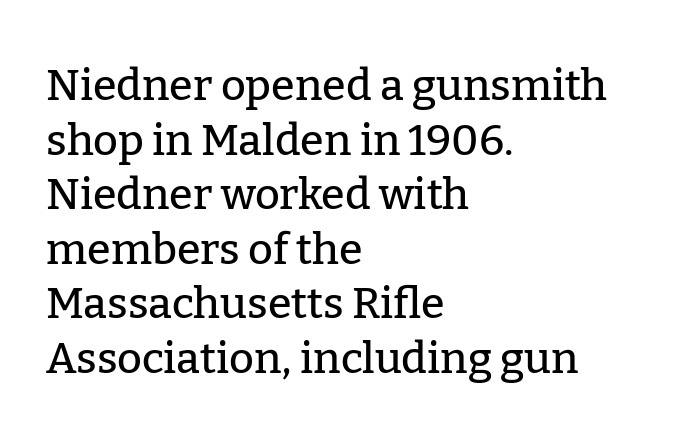
Descenders are the only things crossing below the line. A roman cut, with each character standing at attention. A student would call this left alignment; a typographer would say flush left, rag right. The face used here is rendered with its standard letterfit.
